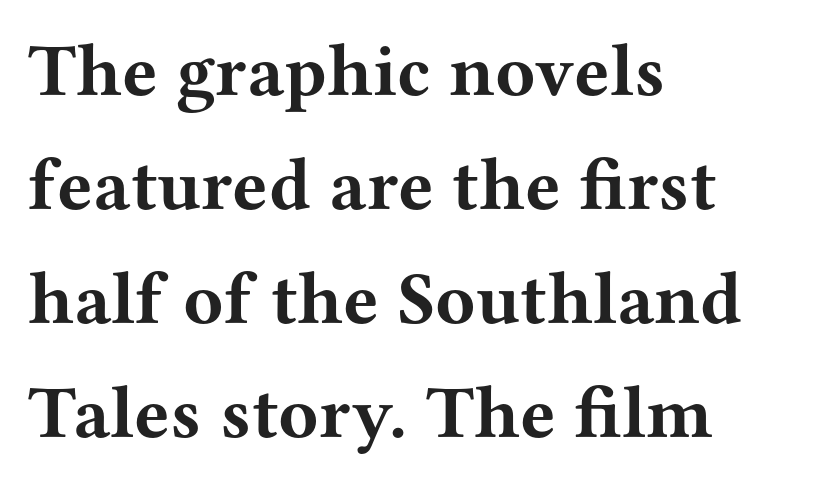
The image shows 74 px bold, wide serif type, upright; set left-aligned, normal line spacing (1.54x), normal letter spacing, not underlined; medium stroke contrast and a medium x-height.
